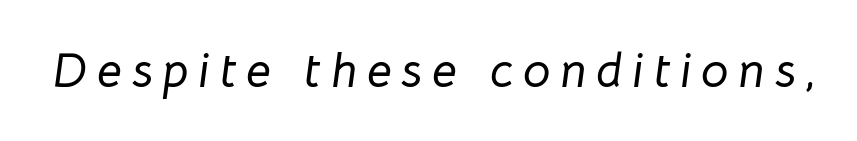
{"italic": "yes", "lean": "right", "slant_degrees": 8, "width": "normal", "stroke_contrast": "low", "x_height": "medium", "monospaced": "no", "underline": "no", "letter_spacing": "wide", "letter_spacing_em": 0.2, "glyph_px": 49}
